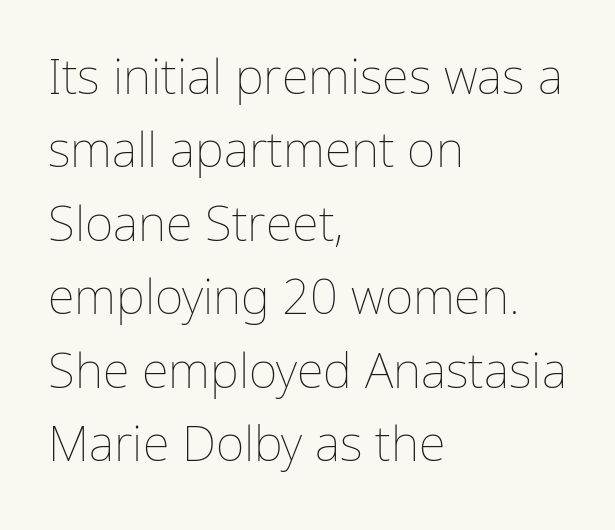
The line texture is even and compact thanks to regular tracking. Letters have the restrained weight of plain body copy at most. A student would call this left alignment; a typographer would say flush left, rag right. These lines are rendered in a variable-pitch font. A bare baseline throughout the passage.
